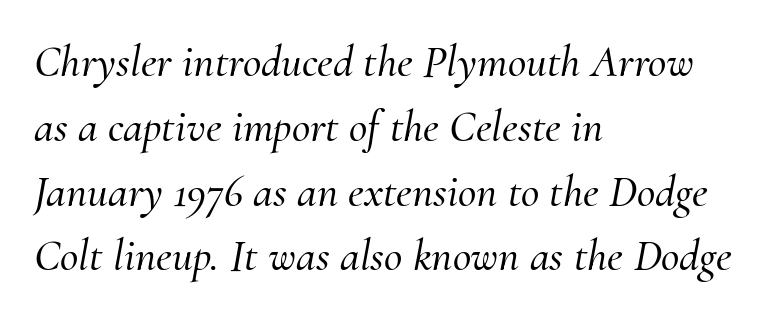
Q: Is the text italic (slanted)? A: Yes, it leans right by about 10 degrees.
Q: Is the typeface a serif or a sans-serif typeface? A: Serif.
Q: Is the text underlined? A: No.
Q: How is the paragraph aligned? A: Left-aligned.
Q: Is the spacing between letters normal or unusually wide? A: Normal.
Q: Is the spacing between lines tight, normal or loose? A: Normal.
Q: Width (condensed, normal, or wide)? A: Normal.
Q: Stroke contrast? A: Medium.
Q: x-height? A: Small.
Q: Monospaced? A: No.
